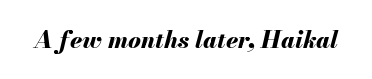
The image shows 24 px bold type, italic (leaning right); set normal letter spacing, not underlined.
